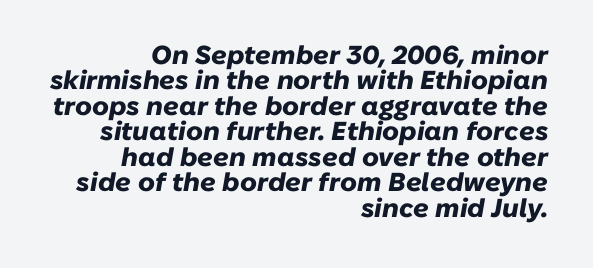
The image shows 26 px bold type, italic (leaning right); set right-aligned, tight line spacing (0.98x), normal letter spacing, not underlined.
